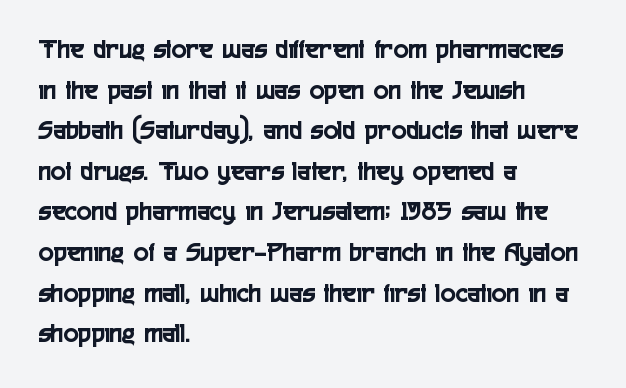
{"serif": "no", "italic": "no", "width": "condensed", "x_height": "medium", "monospaced": "no", "underline": "no", "align": "left", "line_spacing": "normal", "line_spacing_ratio": 1.45, "letter_spacing": "normal", "letter_spacing_em": 0.0, "glyph_px": 28}
